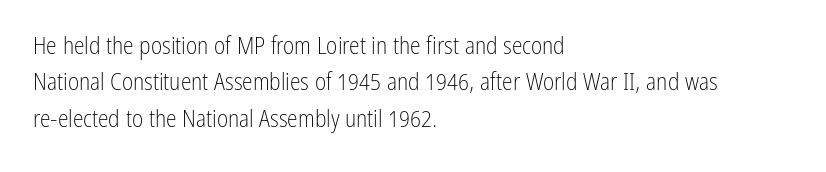
Q: Is the text bold? A: No.
Q: Is the text italic (slanted)? A: No, it is upright.
Q: Is the text underlined? A: No.
Q: How is the paragraph aligned? A: Left-aligned.
Q: Is the spacing between letters normal or unusually wide? A: Normal.
Q: Is the spacing between lines tight, normal or loose? A: Normal.
